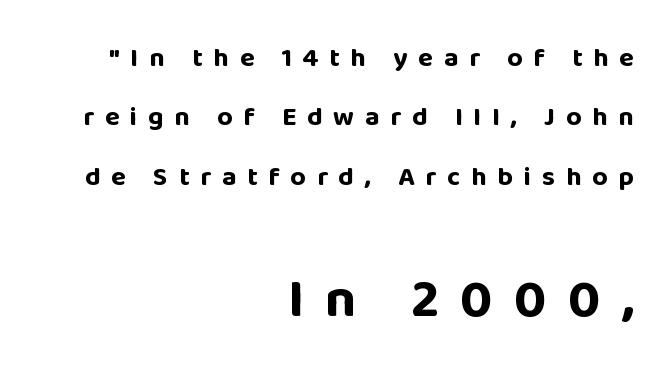
{"serif": "no", "italic": "no", "bold": "yes", "weight": "bold", "width": "normal", "stroke_contrast": "low", "x_height": "large", "monospaced": "no", "underline": "no", "align": "right", "line_spacing": "loose", "line_spacing_ratio": 2.2, "letter_spacing": "wide", "letter_spacing_em": 0.4, "larger_block": "second", "size_ratio": 2.0, "glyph_px": 54}
